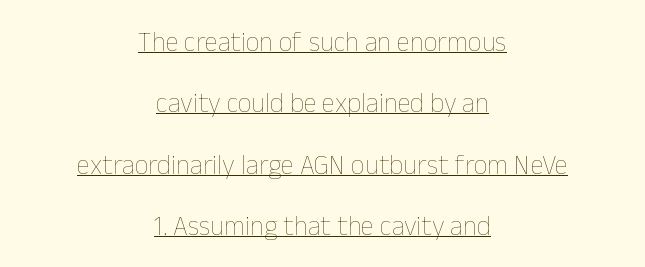
{"italic": "no", "bold": "no", "underline": "yes", "align": "center", "line_spacing": "loose", "line_spacing_ratio": 2.27, "letter_spacing": "normal", "letter_spacing_em": 0.0, "glyph_px": 27}
